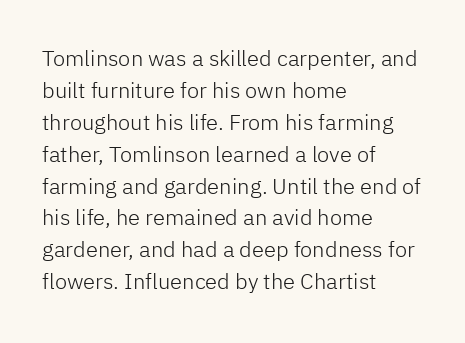
{"italic": "no", "bold": "no", "underline": "no", "align": "left", "line_spacing": "normal", "line_spacing_ratio": 1.45, "letter_spacing": "normal", "letter_spacing_em": 0.0, "glyph_px": 22}
